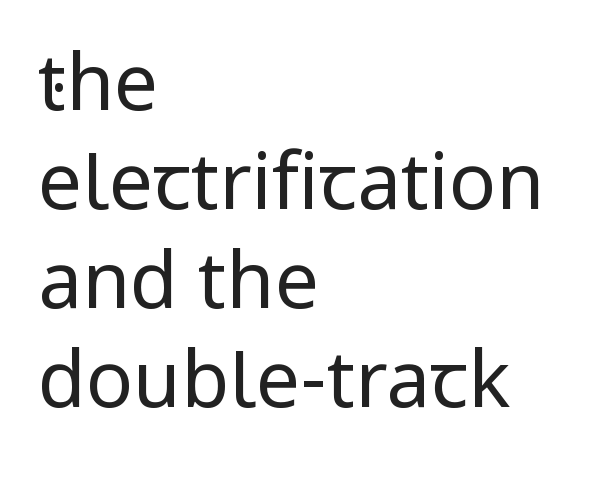
The image shows 78 px regular-weight sans-serif type, upright; set left-aligned, normal line spacing (1.27x), normal letter spacing, not underlined; low stroke contrast and a medium x-height.
